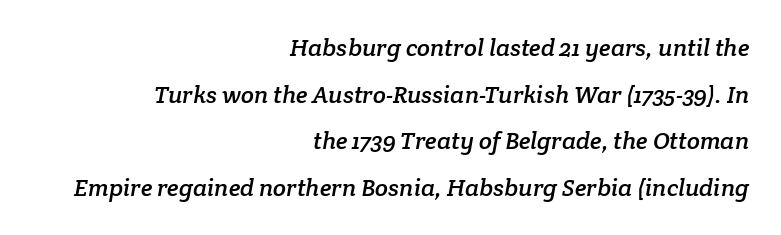
Q: Is the text underlined? A: No.
Q: How is the paragraph aligned? A: Right-aligned.
Q: Is the spacing between letters normal or unusually wide? A: Normal.
Q: Is the spacing between lines tight, normal or loose? A: Loose.
